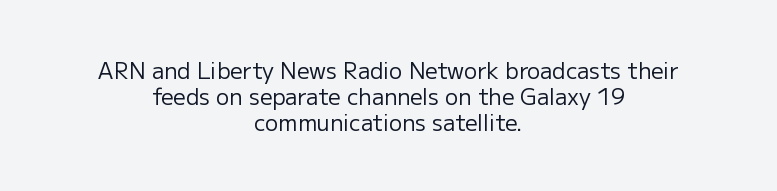
Quick note: not italic, upright. Characters follow at the spacing the type designer built in. On a weight scale, this lands at 450 or below. Short and long lines alike share a common midpoint.
